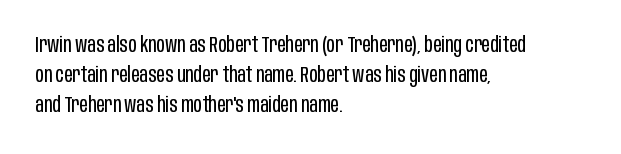
{"italic": "no", "bold": "no", "underline": "no", "align": "left", "line_spacing": "normal", "line_spacing_ratio": 1.44, "letter_spacing": "normal", "letter_spacing_em": 0.0, "glyph_px": 21}
